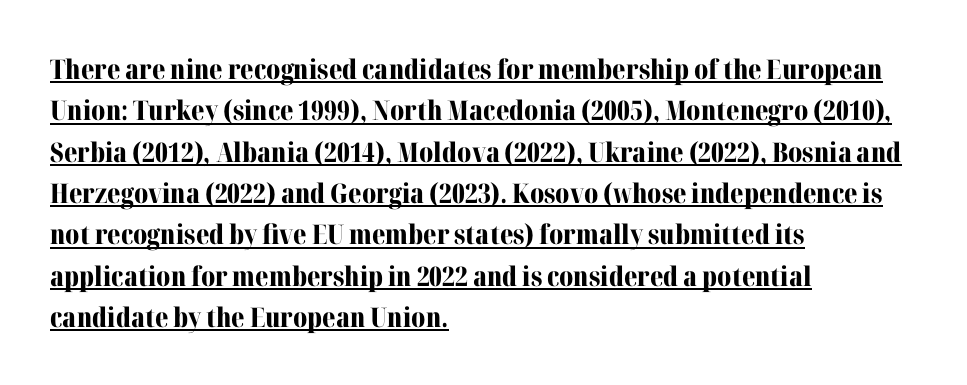
{"italic": "no", "bold": "yes", "underline": "yes", "align": "left", "line_spacing": "normal", "line_spacing_ratio": 1.53, "letter_spacing": "normal", "letter_spacing_em": 0.0, "glyph_px": 27}
